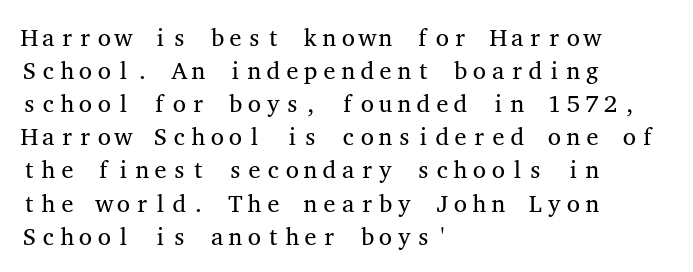
Q: Is the text bold? A: No.
Q: Is the text italic (slanted)? A: No, it is upright.
Q: Is the text underlined? A: No.
Q: How is the paragraph aligned? A: Left-aligned.
Q: Is the spacing between letters normal or unusually wide? A: Normal.
Q: Is the spacing between lines tight, normal or loose? A: Normal.
